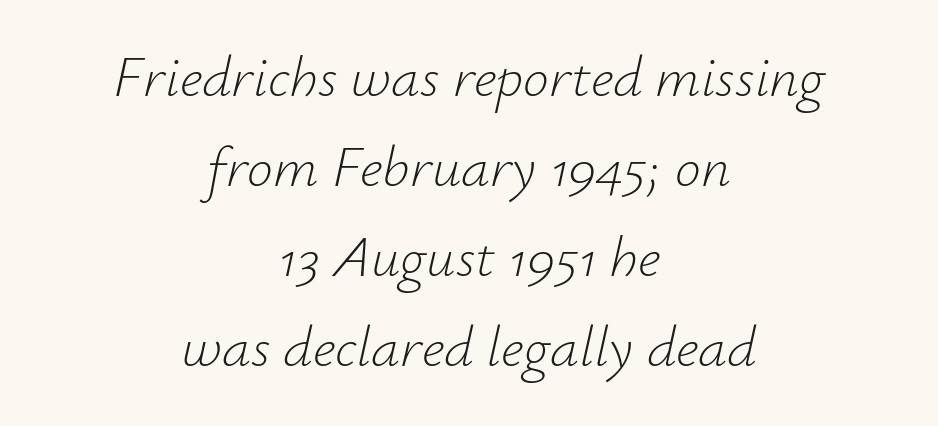
Is this a fixed-width face? No — the glyphs have proportional, varying widths. Does the leading feel generous? No, just average. Notice how the passage keeps no hard edge, just a central spine. The glyphs are unaccompanied by any horizontal stroke below them.
